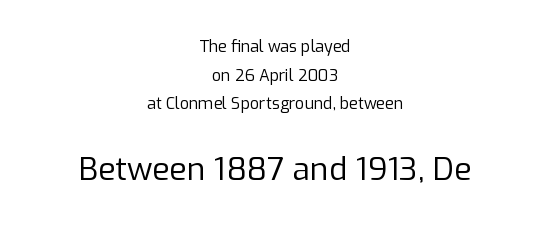
Q: Is the text bold? A: No.
Q: Is the text italic (slanted)? A: No, it is upright.
Q: Is the typeface a serif or a sans-serif typeface? A: Sans-serif.
Q: Is the text underlined? A: No.
Q: How is the paragraph aligned? A: Centered.
Q: Is the spacing between letters normal or unusually wide? A: Normal.
Q: Which block of text is set in a larger size, the first (top) or the second (bottom)? A: The second (bottom) one.
Q: Width (condensed, normal, or wide)? A: Normal.
Q: Stroke contrast? A: Low.
Q: x-height? A: Medium.
Q: Monospaced? A: No.
